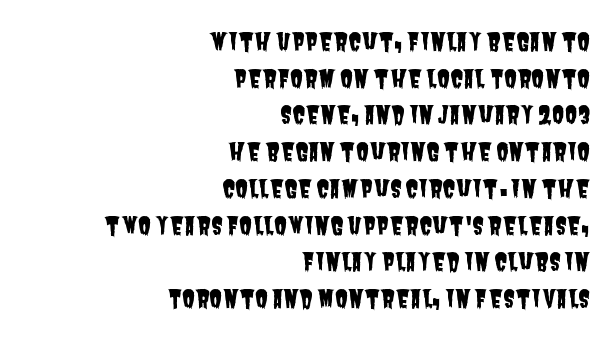
Q: Is the text underlined? A: No.
Q: How is the paragraph aligned? A: Right-aligned.
Q: Is the spacing between letters normal or unusually wide? A: Normal.
Q: Is the spacing between lines tight, normal or loose? A: Normal.
